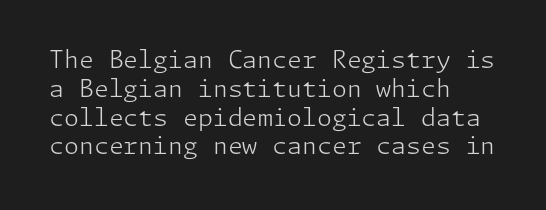
Horizontal alignment here is leftward, the default for most running prose. Is the stroke heavy? The answer is a plain regular-or-lighter. Posture: upright roman. The baseline area is clear. Between one letter and the next there's only the usual sliver of space.
